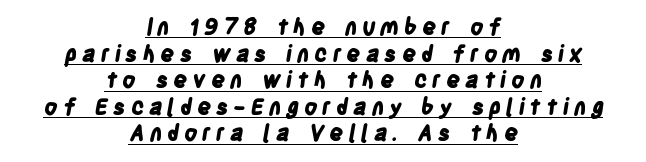
The image shows 22 px bold type; set centered, line spacing 1.21x, unusually wide letter spacing (+0.22 em), underlined.
